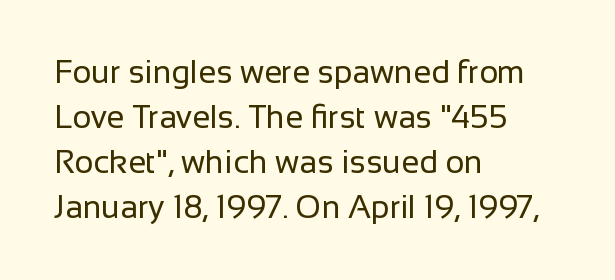
Q: Is the text bold? A: No.
Q: Is the text italic (slanted)? A: No, it is upright.
Q: Is the typeface a serif or a sans-serif typeface? A: Sans-serif.
Q: Is the text underlined? A: No.
Q: How is the paragraph aligned? A: Left-aligned.
Q: Is the spacing between letters normal or unusually wide? A: Normal.
Q: Is the spacing between lines tight, normal or loose? A: Normal.
Q: Width (condensed, normal, or wide)? A: Normal.
Q: Stroke contrast? A: Low.
Q: x-height? A: Medium.
Q: Monospaced? A: No.
